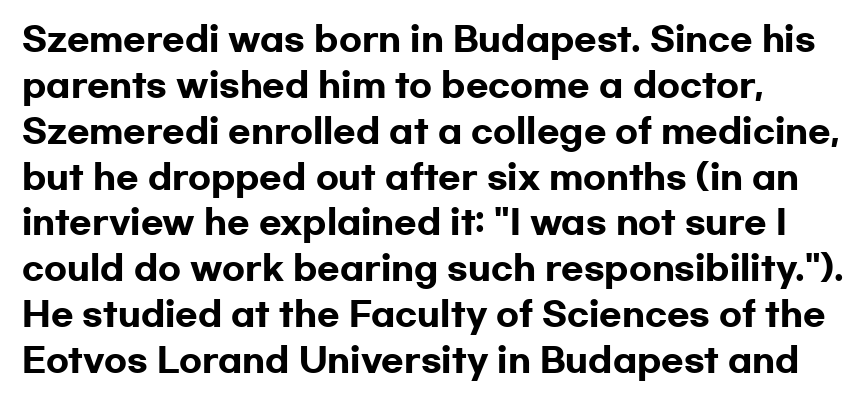
{"serif": "no", "italic": "no", "bold": "yes", "weight": "heavy", "width": "wide", "stroke_contrast": "low", "x_height": "medium", "monospaced": "no", "underline": "no", "line_spacing": "normal", "line_spacing_ratio": 1.39, "letter_spacing": "normal", "letter_spacing_em": 0.0, "glyph_px": 33}
